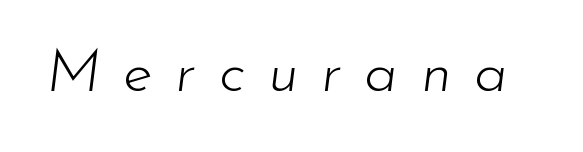
{"italic": "yes", "lean": "right", "slant_degrees": 7, "bold": "no", "weight": "light", "width": "normal", "stroke_contrast": "low", "x_height": "small", "monospaced": "no", "underline": "no", "letter_spacing": "wide", "letter_spacing_em": 0.38, "glyph_px": 60}
